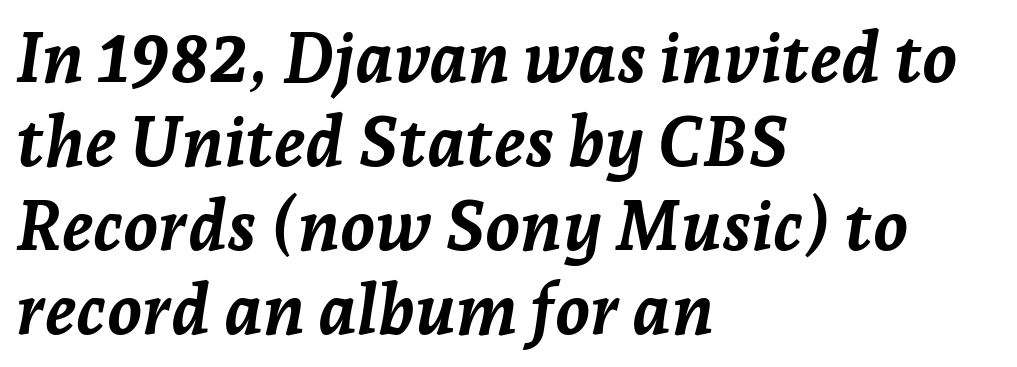
These lines keep a tight, regular rhythm from letter to letter. A typesetter would call this proportional, since set widths differ per character. The face used here has a pronounced slope to its letters. The font is running at its bold setting. Decoration check: the copy has no underline. The rendering anchors every line to the left-hand side.
